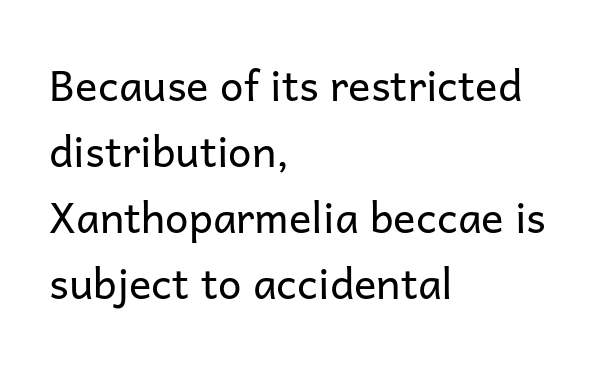
In terms of leading, this rendering sits right in the middle. Which margin do the lines hug? The left one — the right edge is uneven. Inter-character spacing is left at the font's built-in metrics. Vertical strokes here are truly vertical. The zone under the glyphs is completely vacant. Vertical stems look standard width or narrower in stroke.
